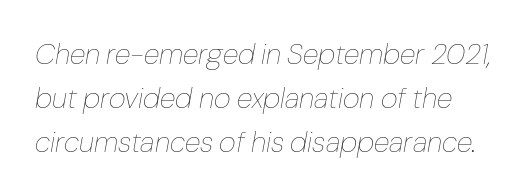
{"italic": "yes", "lean": "right", "slant_degrees": 10, "bold": "no", "weight": "thin", "width": "normal", "stroke_contrast": "low", "x_height": "medium", "monospaced": "no", "underline": "no", "line_spacing": "normal", "line_spacing_ratio": 1.51, "letter_spacing": "normal", "letter_spacing_em": 0.0, "glyph_px": 29}
